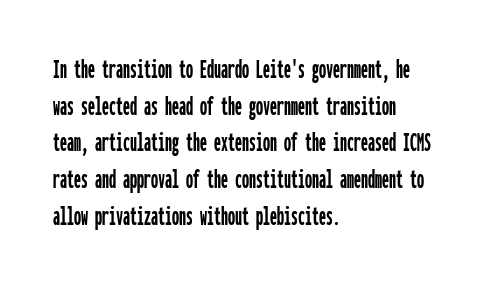
{"serif": "no", "italic": "no", "width": "condensed", "stroke_contrast": "low", "x_height": "medium", "monospaced": "yes", "underline": "no", "align": "left", "line_spacing": "normal", "line_spacing_ratio": 1.31, "letter_spacing": "normal", "letter_spacing_em": 0.0, "glyph_px": 28}
